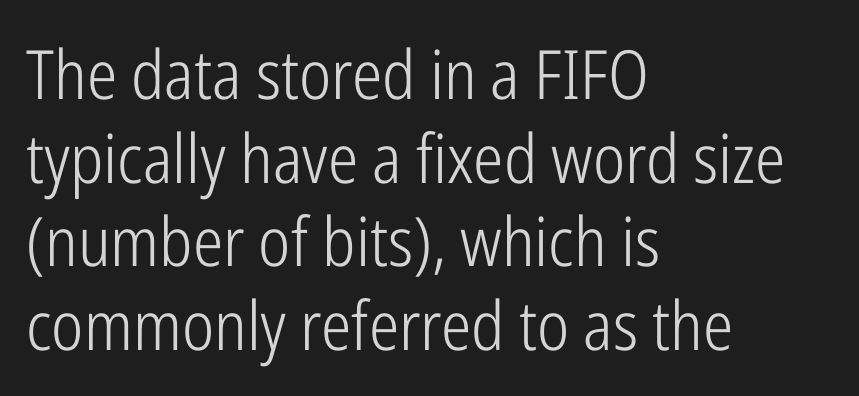
{"serif": "no", "italic": "no", "bold": "no", "weight": "light", "width": "condensed", "stroke_contrast": "low", "x_height": "medium", "monospaced": "no", "underline": "no", "align": "left", "line_spacing_ratio": 1.23, "letter_spacing": "normal", "letter_spacing_em": 0.0, "glyph_px": 68}
